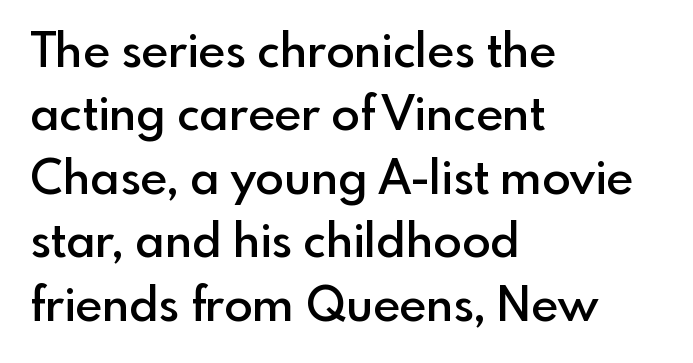
Q: Is the text bold? A: Semi-bold.
Q: Is the text italic (slanted)? A: No, it is upright.
Q: Is the typeface a serif or a sans-serif typeface? A: Sans-serif.
Q: Is the text underlined? A: No.
Q: How is the paragraph aligned? A: Left-aligned.
Q: Is the spacing between letters normal or unusually wide? A: Normal.
Q: Is the spacing between lines tight, normal or loose? A: Normal.
Q: Width (condensed, normal, or wide)? A: Normal.
Q: x-height? A: Small.
Q: Monospaced? A: No.
